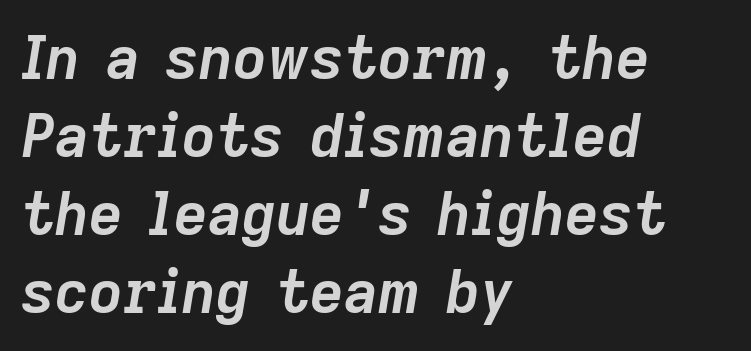
The gaps between neighbouring characters are ordinary and unremarkable. Which margin do the lines hug? The left one — the right edge is uneven. The lettering tilts uniformly, giving the passage an italic look. The glyphs have the mass of a bold cut.
